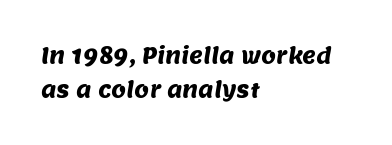
{"underline": "no", "align": "left", "line_spacing": "normal", "line_spacing_ratio": 1.61, "letter_spacing": "normal", "letter_spacing_em": 0.0, "glyph_px": 21}
